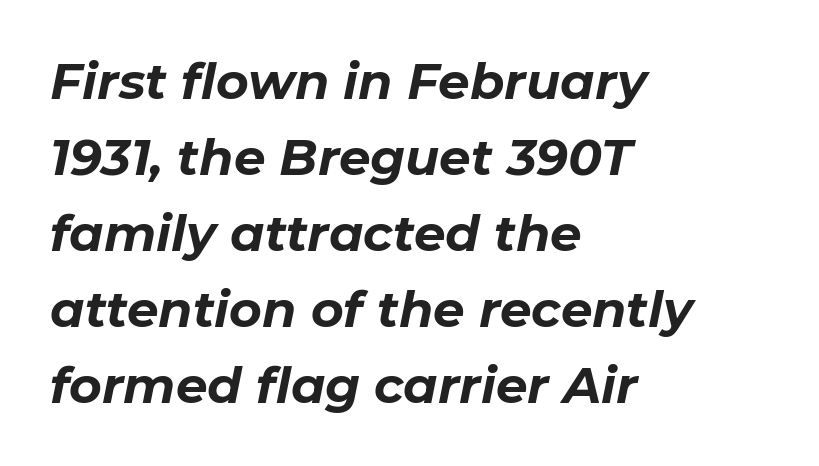
Q: Is the text bold? A: Yes.
Q: Is the text italic (slanted)? A: Yes, it leans right by about 11 degrees.
Q: Is the text underlined? A: No.
Q: How is the paragraph aligned? A: Left-aligned.
Q: Is the spacing between letters normal or unusually wide? A: Normal.
Q: Is the spacing between lines tight, normal or loose? A: Normal.
Q: Width (condensed, normal, or wide)? A: Normal.
Q: Stroke contrast? A: Low.
Q: x-height? A: Medium.
Q: Monospaced? A: No.
